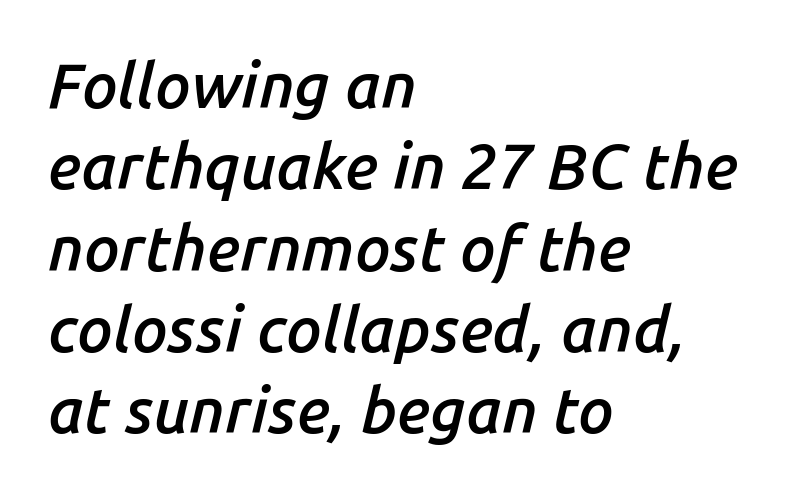
The image shows 63 px semibold type, italic (leaning right); set left-aligned, normal line spacing (1.29x), normal letter spacing, not underlined; low stroke contrast and a medium x-height.
